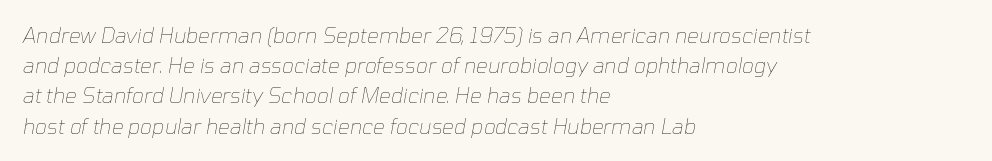
Q: Is the text bold? A: No.
Q: Is the text italic (slanted)? A: Yes, it leans right by about 10 degrees.
Q: Is the text underlined? A: No.
Q: How is the paragraph aligned? A: Left-aligned.
Q: Is the spacing between letters normal or unusually wide? A: Normal.
Q: Is the spacing between lines tight, normal or loose? A: Normal.
